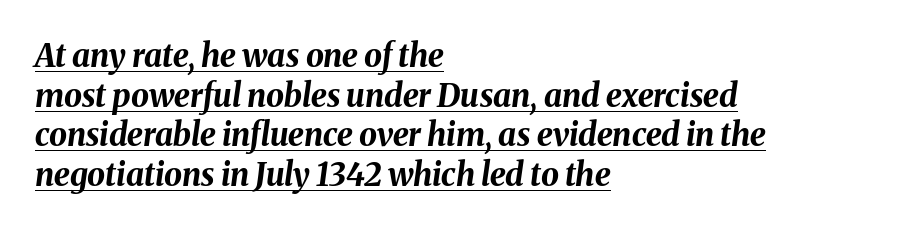
Q: Is the text bold? A: Yes.
Q: Is the text italic (slanted)? A: Yes, it leans right by about 8 degrees.
Q: Is the text underlined? A: Yes.
Q: How is the paragraph aligned? A: Left-aligned.
Q: Is the spacing between letters normal or unusually wide? A: Normal.
Q: Width (condensed, normal, or wide)? A: Normal.
Q: Stroke contrast? A: Medium.
Q: x-height? A: Medium.
Q: Monospaced? A: No.
